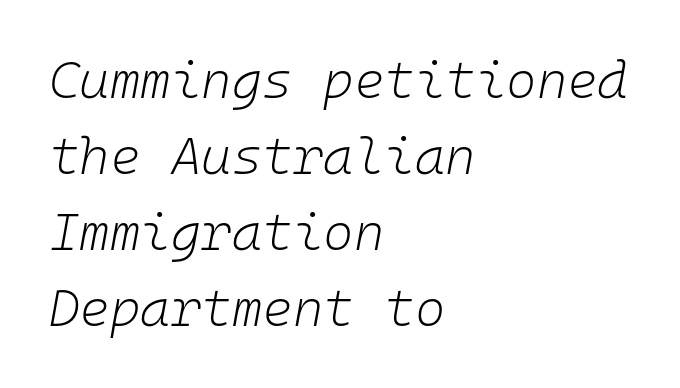
Q: Is the text bold? A: No.
Q: Is the text italic (slanted)? A: Yes, it leans right by about 10 degrees.
Q: Is the text underlined? A: No.
Q: How is the paragraph aligned? A: Left-aligned.
Q: Is the spacing between letters normal or unusually wide? A: Normal.
Q: Is the spacing between lines tight, normal or loose? A: Normal.
Q: Width (condensed, normal, or wide)? A: Normal.
Q: Stroke contrast? A: Low.
Q: x-height? A: Medium.
Q: Monospaced? A: Yes.
